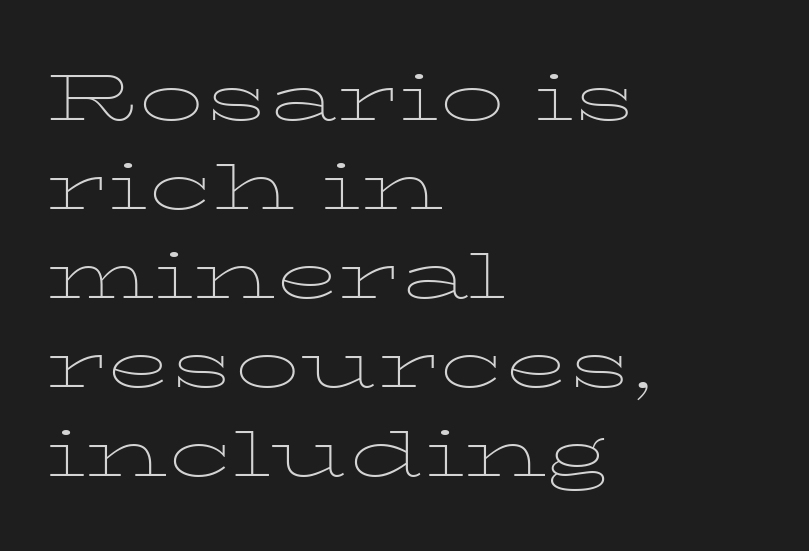
A typesetter would call this proportional, since set widths differ per character. The rows are spaced the way most documents space them. A clean baseline with only descenders dipping below it. Every stem runs plumb, perpendicular to the baseline. Heaviness? Minimal to ordinary, like unemphasized prose. Line beginnings align vertically; line endings do not.
